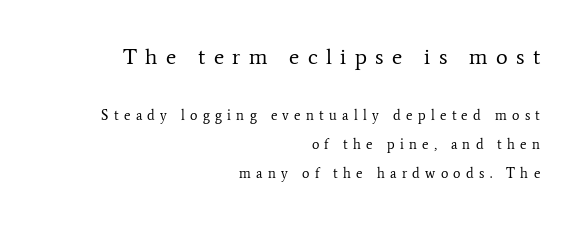
{"italic": "no", "bold": "no", "underline": "no", "align": "right", "line_spacing": "loose", "line_spacing_ratio": 2.06, "letter_spacing": "wide", "letter_spacing_em": 0.38, "larger_block": "first", "size_ratio": 1.57, "glyph_px": 22}
